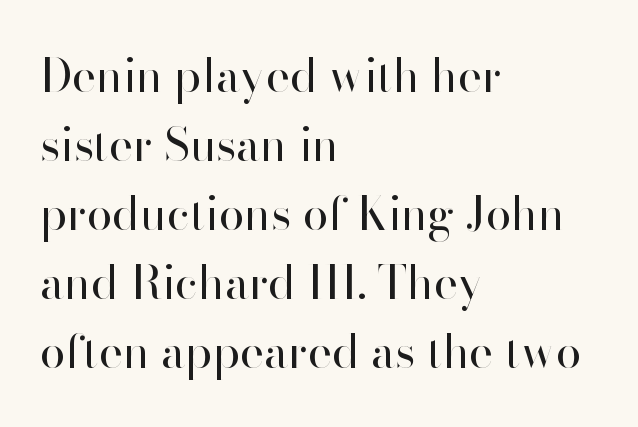
Q: Is the text bold? A: No.
Q: Is the text italic (slanted)? A: No, it is upright.
Q: Is the typeface a serif or a sans-serif typeface? A: Sans-serif.
Q: Is the text underlined? A: No.
Q: How is the paragraph aligned? A: Left-aligned.
Q: Is the spacing between letters normal or unusually wide? A: Normal.
Q: Is the spacing between lines tight, normal or loose? A: Normal.
Q: Width (condensed, normal, or wide)? A: Normal.
Q: Stroke contrast? A: High.
Q: x-height? A: Small.
Q: Monospaced? A: No.
